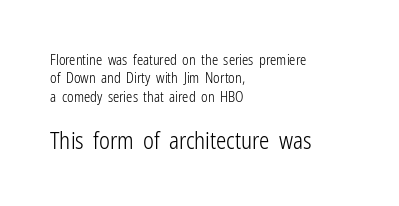
Layout note: lines flush left. A quiet, ordinary-to-light weight characterises the typeface. Every stem runs plumb, perpendicular to the baseline. Vertically, the passage feels balanced, rows spaced as you'd expect. Each row of text sits above clean, open space.
